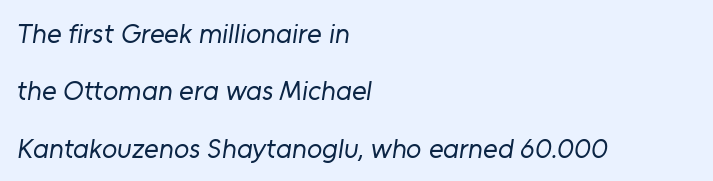
The image shows 28 px regular-weight sans-serif type; set left-aligned, loose line spacing (2.05x), normal letter spacing, not underlined; low stroke contrast and a medium x-height.
